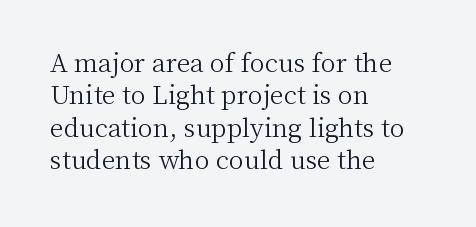
{"italic": "no", "bold": "no", "underline": "no", "align": "left", "line_spacing": "normal", "line_spacing_ratio": 1.3, "letter_spacing": "normal", "letter_spacing_em": 0.0, "glyph_px": 25}
